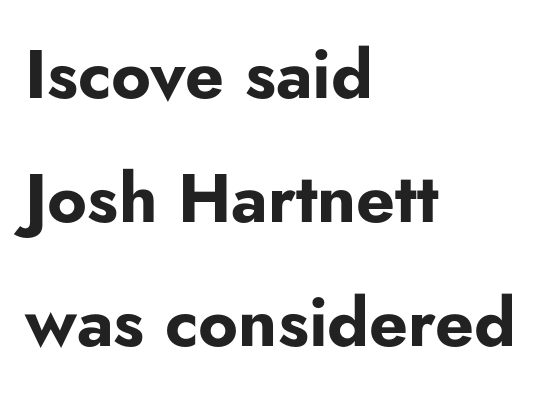
The image shows 68 px bold sans-serif type, upright; set left-aligned, line spacing 1.82x, normal letter spacing, not underlined; low stroke contrast and a small x-height.
